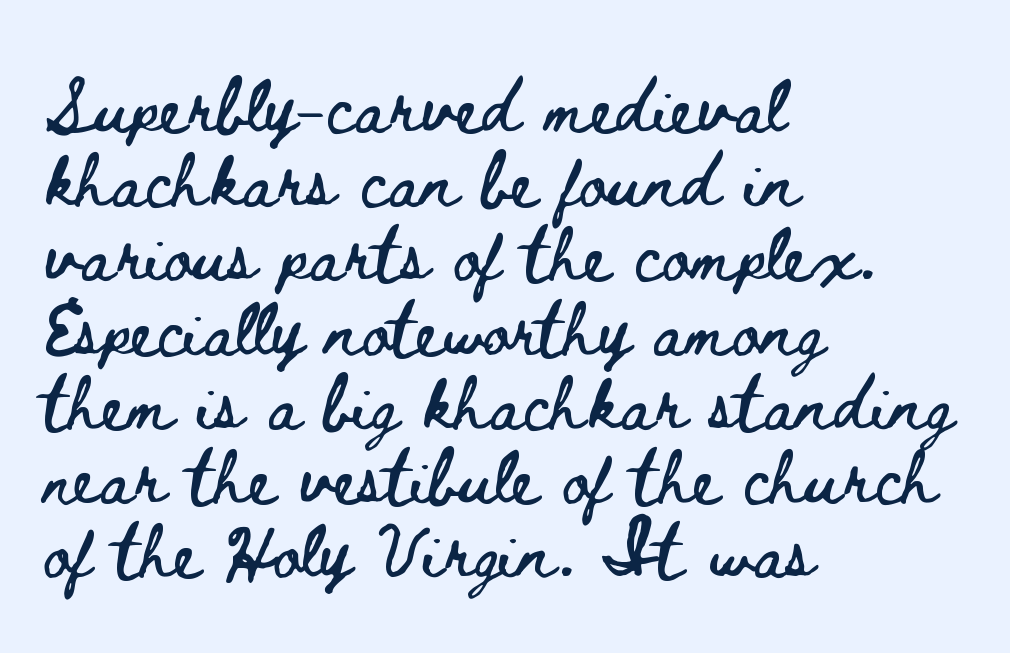
The image shows 53 px wide type; set left-aligned, normal line spacing (1.4x), normal letter spacing, not underlined; low stroke contrast and a small x-height.
